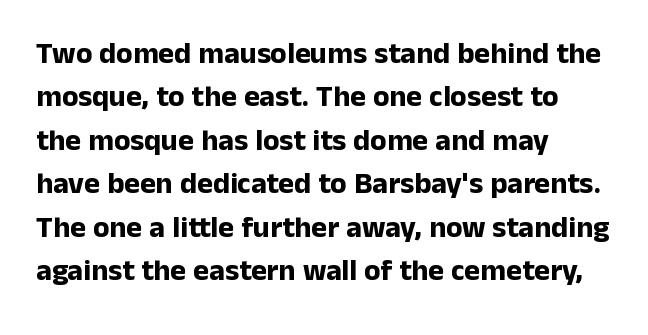
The image shows 30 px bold sans-serif type, upright; set left-aligned, normal line spacing (1.45x), normal letter spacing, not underlined; low stroke contrast and a medium x-height.
